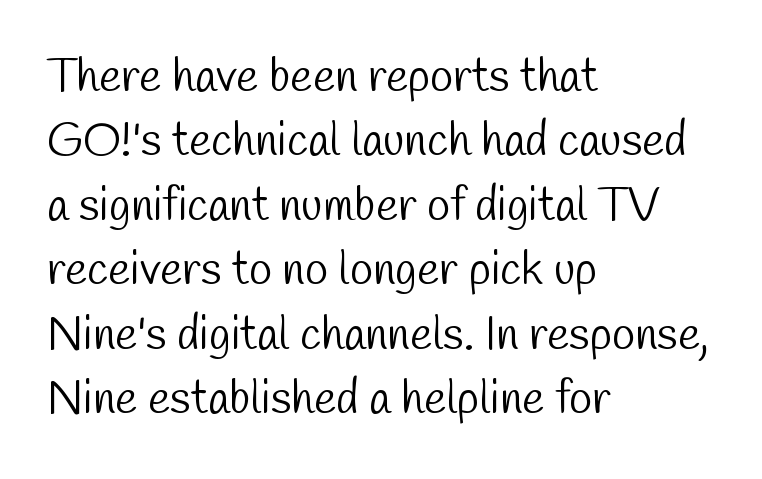
The image shows 47 px light, condensed sans-serif type; set left-aligned, normal line spacing (1.37x), normal letter spacing, not underlined; low stroke contrast and a medium x-height.
